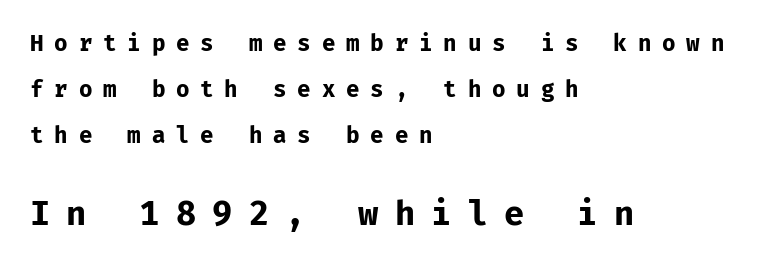
Q: Is the text bold? A: Yes.
Q: Is the text italic (slanted)? A: No, it is upright.
Q: Is the typeface a serif or a sans-serif typeface? A: Sans-serif.
Q: Is the text underlined? A: No.
Q: How is the paragraph aligned? A: Left-aligned.
Q: Is the spacing between letters normal or unusually wide? A: Unusually wide.
Q: Is the spacing between lines tight, normal or loose? A: Loose.
Q: Which block of text is set in a larger size, the first (top) or the second (bottom)? A: The second (bottom) one.
Q: Width (condensed, normal, or wide)? A: Normal.
Q: Stroke contrast? A: Low.
Q: x-height? A: Medium.
